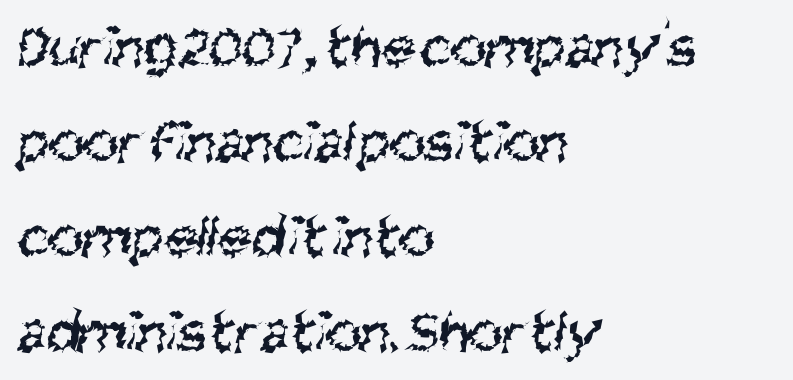
{"serif": "no", "bold": "no", "weight": "regular", "width": "condensed", "stroke_contrast": "medium", "x_height": "large", "monospaced": "no", "underline": "no", "align": "left", "line_spacing": "normal", "line_spacing_ratio": 1.56, "letter_spacing": "normal", "letter_spacing_em": 0.0, "glyph_px": 61}
